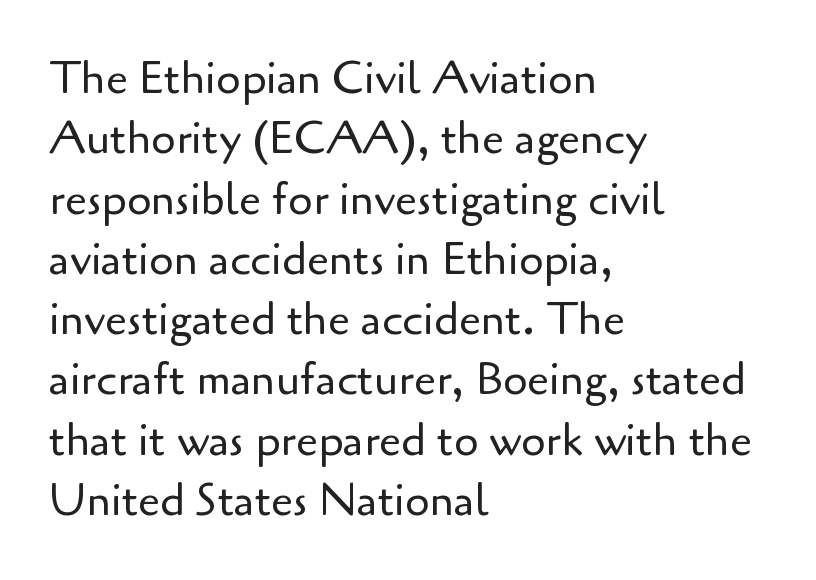
{"serif": "no", "italic": "no", "bold": "no", "weight": "regular", "width": "normal", "stroke_contrast": "low", "x_height": "small", "monospaced": "no", "underline": "no", "align": "left", "line_spacing": "normal", "line_spacing_ratio": 1.37, "letter_spacing": "normal", "letter_spacing_em": 0.0, "glyph_px": 44}
